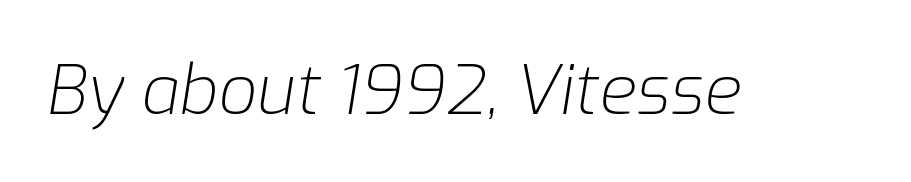
{"italic": "yes", "lean": "right", "slant_degrees": 9, "bold": "no", "weight": "light", "width": "normal", "stroke_contrast": "low", "x_height": "medium", "monospaced": "no", "underline": "no", "letter_spacing": "normal", "letter_spacing_em": 0.0, "glyph_px": 68}
